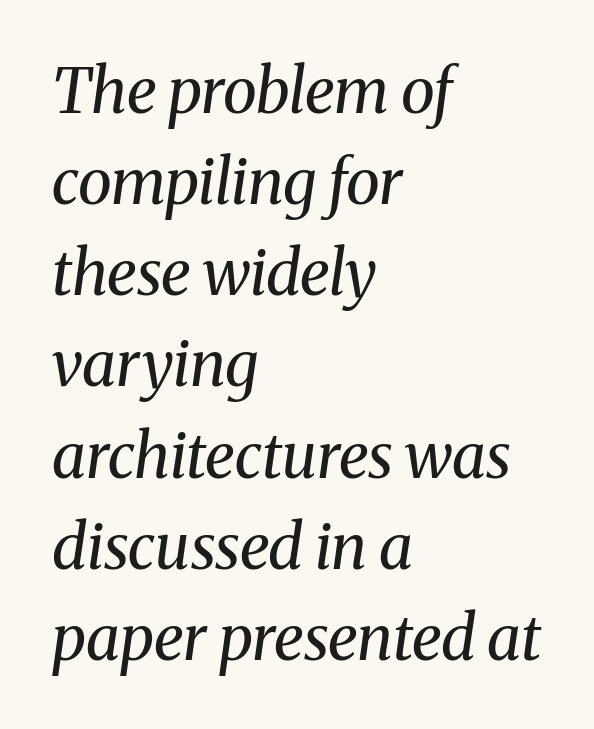
Character widths vary here, with narrow letters taking less room than wide ones. Compared with ordinary roman type, these characters are visibly tilted. Characters follow at the spacing the type designer built in. Notice how the passage keeps a crisp vertical edge on the left only. Unlike a clean sans, this face finishes its strokes with serifs.
